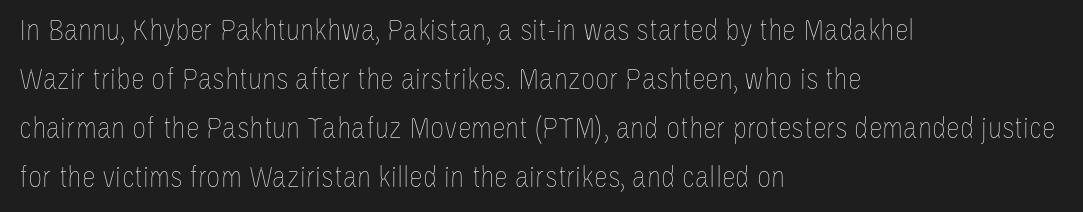
The image shows 31 px thin, condensed type, upright; set left-aligned, normal line spacing (1.58x), normal letter spacing, not underlined; low stroke contrast and a large x-height.
